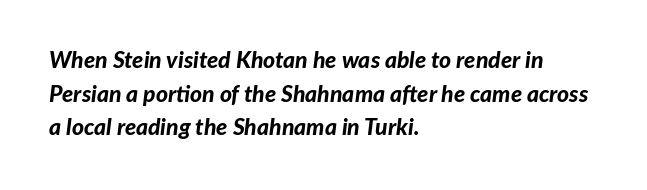
{"italic": "yes", "lean": "right", "slant_degrees": 7, "bold": "yes", "underline": "no", "align": "left", "line_spacing": "normal", "line_spacing_ratio": 1.46, "letter_spacing": "normal", "letter_spacing_em": 0.0, "glyph_px": 23}
